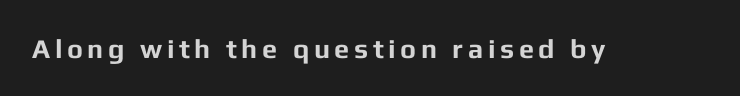
The lettering holds an erect, upright posture throughout. Check the space under the baseline: it is left empty. Does the weight exceed regular? Yes, all the way to bold.
